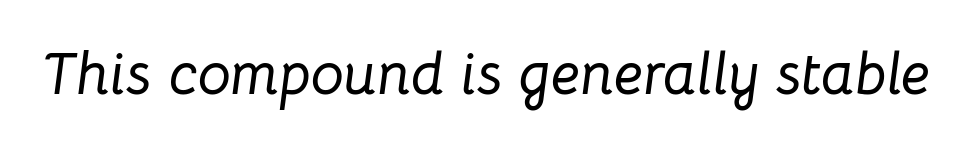
The image shows 59 px text type, italic (leaning right); set normal letter spacing, not underlined; low stroke contrast and a medium x-height.
